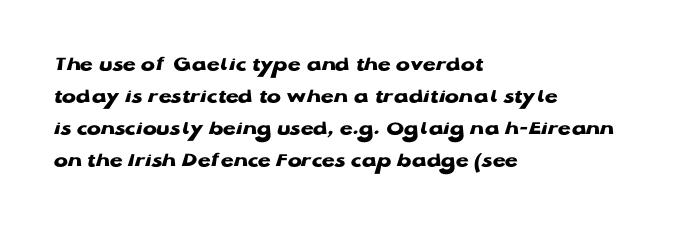
The image shows 21 px bold type, upright; set left-aligned, normal line spacing (1.53x), normal letter spacing, not underlined.
